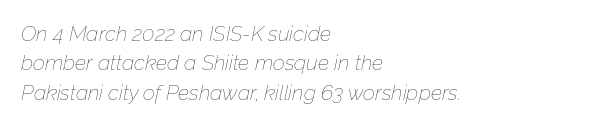
Q: Is the text bold? A: No.
Q: Is the text italic (slanted)? A: Yes, it leans right by about 12 degrees.
Q: Is the text underlined? A: No.
Q: How is the paragraph aligned? A: Left-aligned.
Q: Is the spacing between letters normal or unusually wide? A: Normal.
Q: Is the spacing between lines tight, normal or loose? A: Normal.
